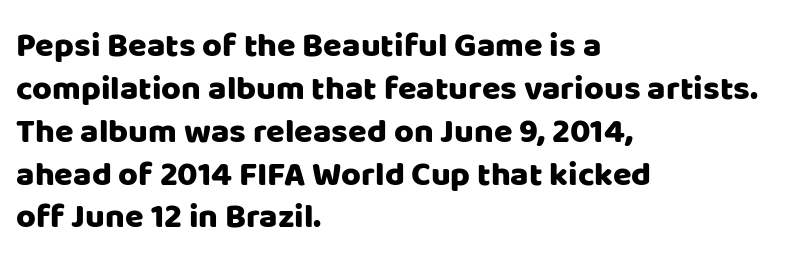
Q: Is the text italic (slanted)? A: No, it is upright.
Q: Is the typeface a serif or a sans-serif typeface? A: Sans-serif.
Q: Is the text underlined? A: No.
Q: How is the paragraph aligned? A: Left-aligned.
Q: Is the spacing between letters normal or unusually wide? A: Normal.
Q: Is the spacing between lines tight, normal or loose? A: Normal.
Q: Width (condensed, normal, or wide)? A: Normal.
Q: Stroke contrast? A: Low.
Q: x-height? A: Large.
Q: Monospaced? A: No.
